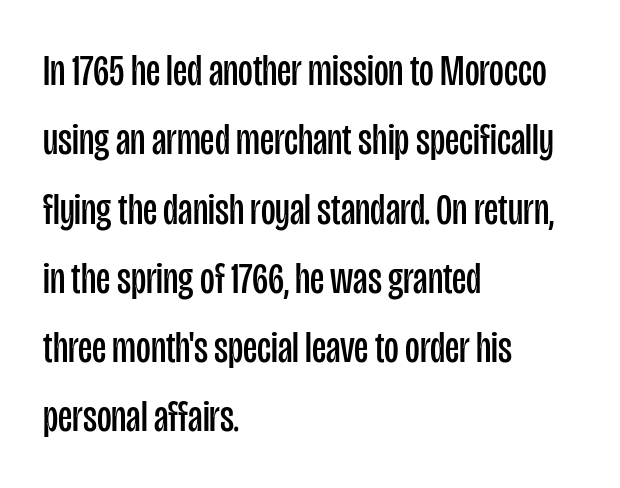
The image shows 45 px regular-weight, condensed sans-serif type, upright; set left-aligned, normal line spacing (1.54x), normal letter spacing, not underlined; low stroke contrast and a large x-height.
